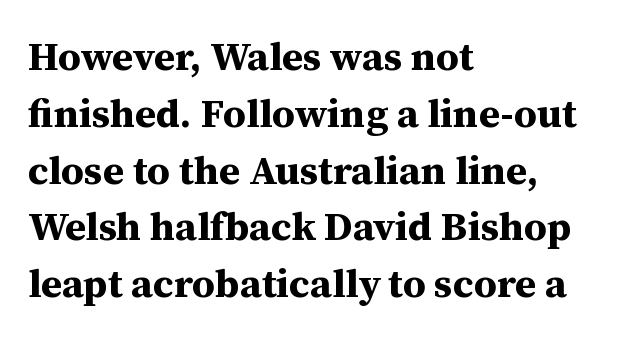
{"serif": "yes", "italic": "no", "bold": "yes", "weight": "bold", "width": "normal", "stroke_contrast": "medium", "x_height": "medium", "monospaced": "no", "underline": "no", "align": "left", "line_spacing": "normal", "line_spacing_ratio": 1.42, "letter_spacing": "normal", "letter_spacing_em": 0.0, "glyph_px": 40}
